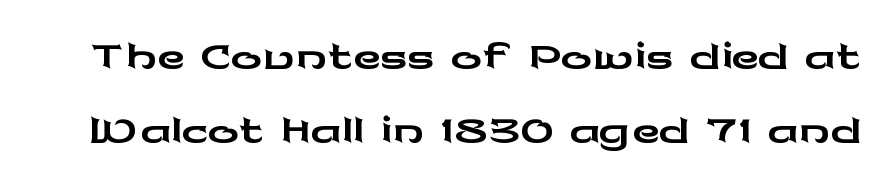
The image shows 77 px wide sans-serif type, upright; set tight line spacing (0.96x), normal letter spacing, not underlined; low stroke contrast and a medium x-height.
